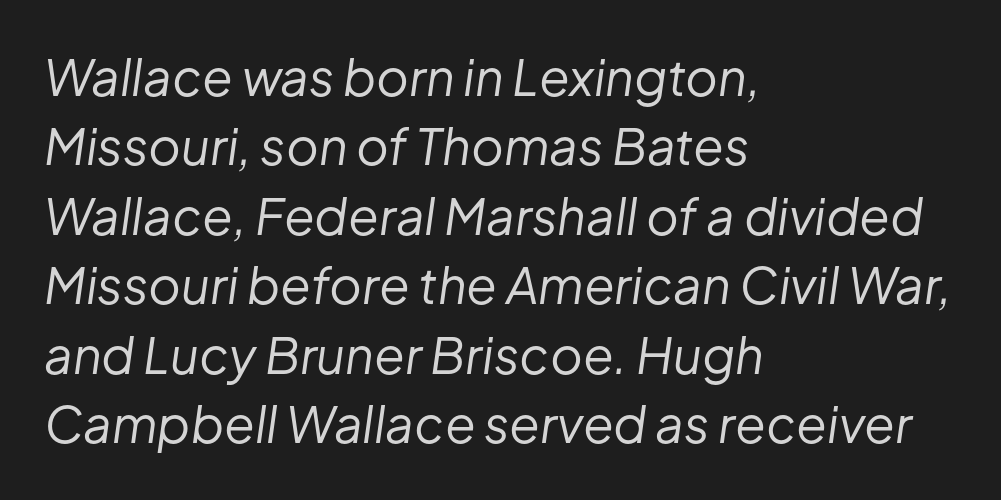
The image shows 50 px regular-weight type, italic (leaning right); set left-aligned, normal line spacing (1.39x), normal letter spacing, not underlined; low stroke contrast and a medium x-height.
